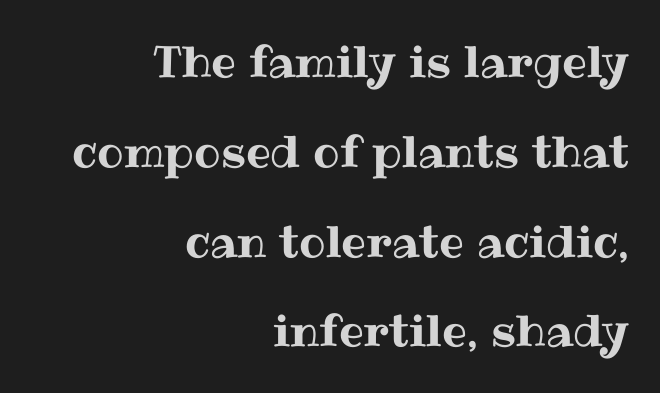
The face used here is rendered with its standard letterfit. Do the characters align in a grid? No, the font is proportional. The passage is arranged like a letterhead date or caption credit — flush right. Is there much room between lines? Yes — plenty of vertical air separates them.
